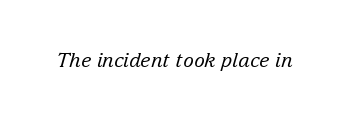
The image shows 20 px text type, italic (leaning right); set normal letter spacing, not underlined.
